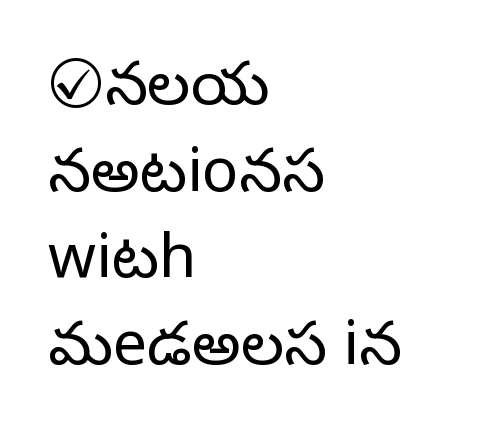
{"serif": "no", "italic": "no", "bold": "no", "weight": "light", "width": "normal", "stroke_contrast": "low", "x_height": "medium", "monospaced": "no", "underline": "no", "align": "left", "line_spacing": "normal", "line_spacing_ratio": 1.42, "letter_spacing": "normal", "letter_spacing_em": 0.0, "glyph_px": 61}
